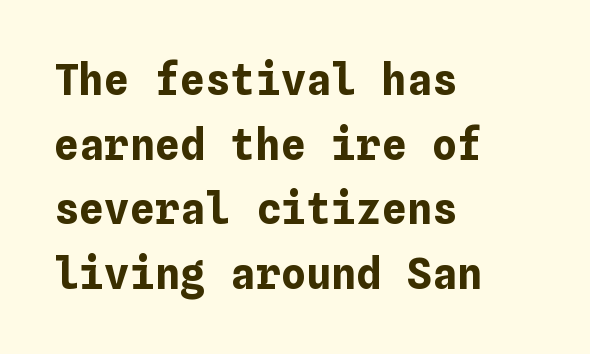
Q: Is the text bold? A: Yes.
Q: Is the text italic (slanted)? A: No, it is upright.
Q: Is the text underlined? A: No.
Q: How is the paragraph aligned? A: Left-aligned.
Q: Is the spacing between letters normal or unusually wide? A: Normal.
Q: Is the spacing between lines tight, normal or loose? A: Normal.
Q: Width (condensed, normal, or wide)? A: Normal.
Q: Stroke contrast? A: Low.
Q: x-height? A: Medium.
